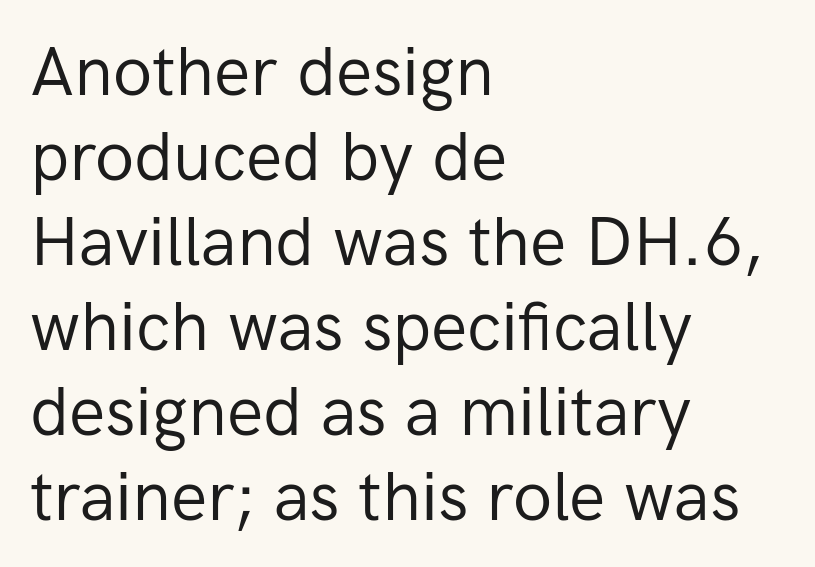
There is no visible air inserted between adjacent glyphs. The passage is arranged the way most books set body copy — flush left. The letters advance in unequal steps, a hallmark of proportional type. The type family on display is of the sans-serif kind. Type without underlining. Compared with typical paragraphs, the rows here are spaced about the same.
